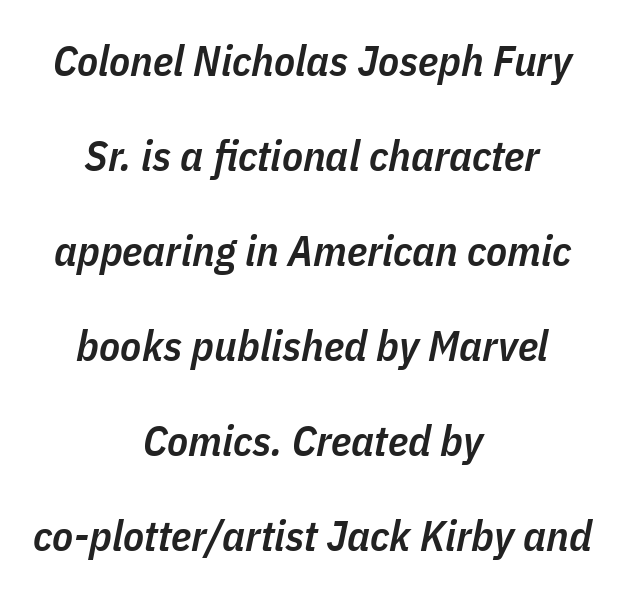
The image shows 43 px semibold, condensed type, italic (leaning right); set centered, loose line spacing (2.21x), normal letter spacing, not underlined; low stroke contrast and a medium x-height.
